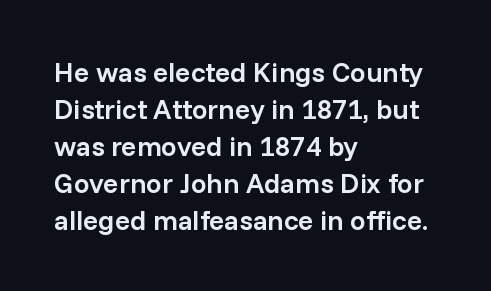
These lines are rendered in a variable-pitch font. Honestly, there is no underline to notice here at all. Every letter is mildly thick-stroked: semibold rather than bold. Reading down the block, your eye returns to a fixed left position each line.
